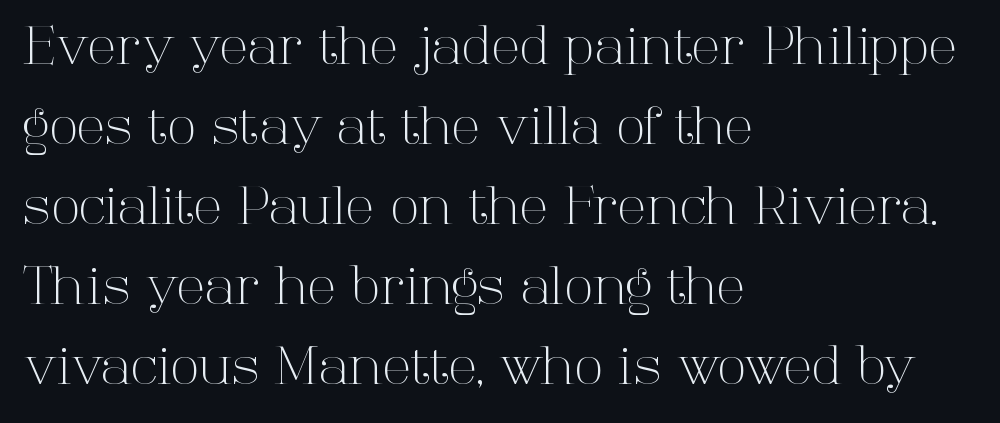
On a weight scale, this lands at 450 or below. Old-style or modern, the face here clearly has serifs. Notice how descenders clear the ascenders below comfortably — that's standard leading. Think of a printed novel: that variable character pitch is what you see here. When letters stand straight like this, we call the style roman or upright.
